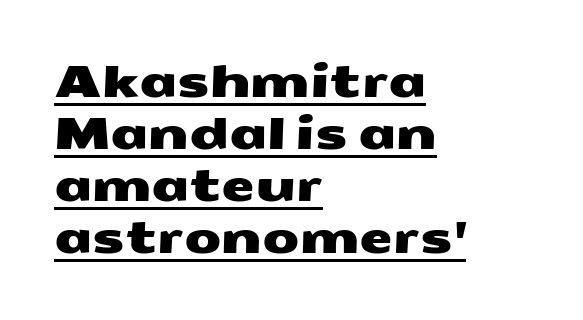
The image shows 43 px wide sans-serif type; set left-aligned, line spacing 1.21x, normal letter spacing, underlined; medium stroke contrast and a medium x-height.
